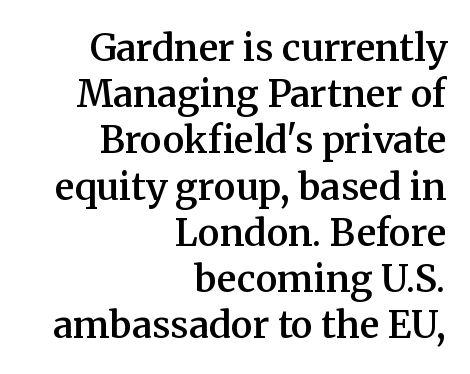
The image shows 37 px semibold serif type, upright; set right-aligned, normal line spacing (1.25x), normal letter spacing, not underlined; medium stroke contrast and a medium x-height.
